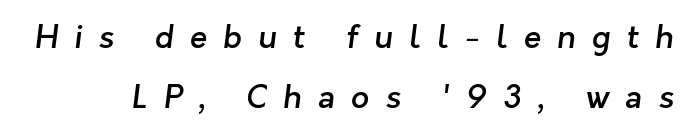
Someone cranked the tracking dial way up on this one. Stroke terminals: plain, sans-serif. The rendering uses natural spacing where letterforms have individual widths. Letters rest on an invisible, unmarked baseline.
